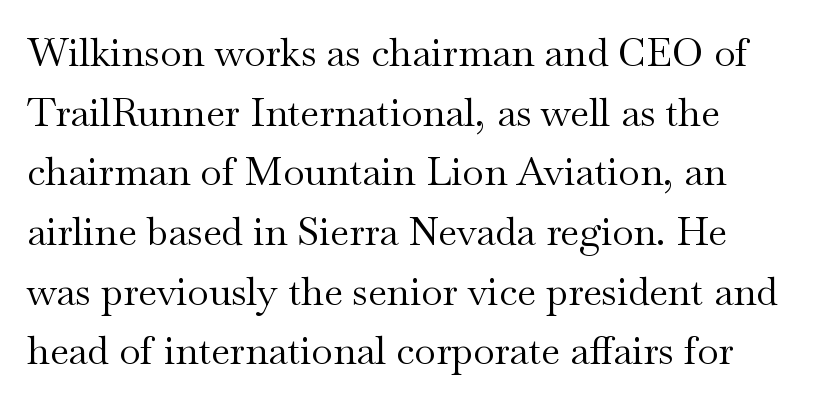
{"serif": "yes", "italic": "no", "bold": "no", "weight": "regular", "width": "wide", "stroke_contrast": "medium", "x_height": "small", "monospaced": "no", "underline": "no", "line_spacing": "normal", "line_spacing_ratio": 1.53, "letter_spacing": "normal", "letter_spacing_em": 0.0, "glyph_px": 39}
